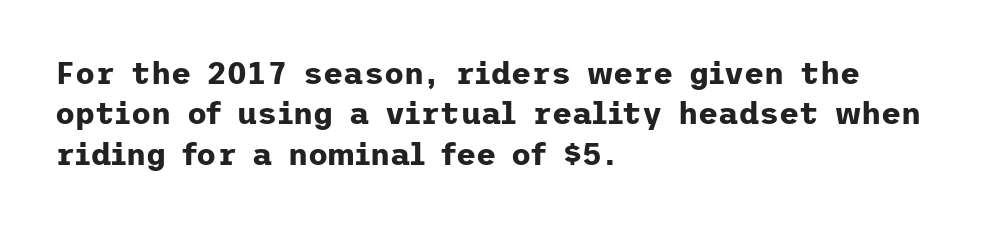
Interline gaps are of average width in this sample. No word sits above an underline. Nope, not italic — everything's standing straight. The horizontal fit of the characters is conventional and even. Heft: maximum for text — a bold.
